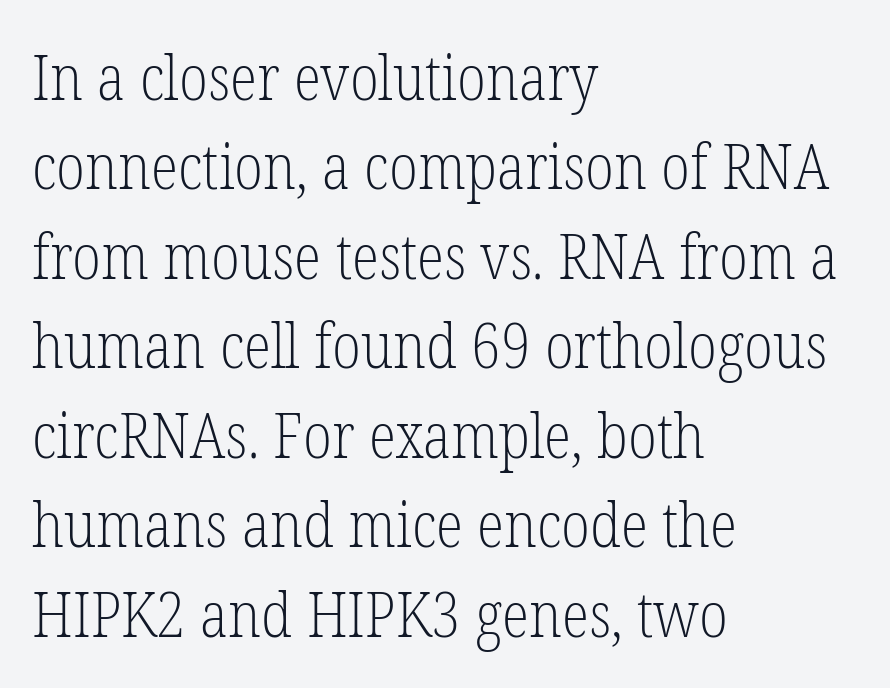
{"serif": "yes", "italic": "no", "bold": "no", "weight": "light", "width": "condensed", "stroke_contrast": "low", "x_height": "medium", "monospaced": "no", "underline": "no", "align": "left", "line_spacing": "normal", "line_spacing_ratio": 1.42, "letter_spacing": "normal", "letter_spacing_em": 0.0, "glyph_px": 63}
